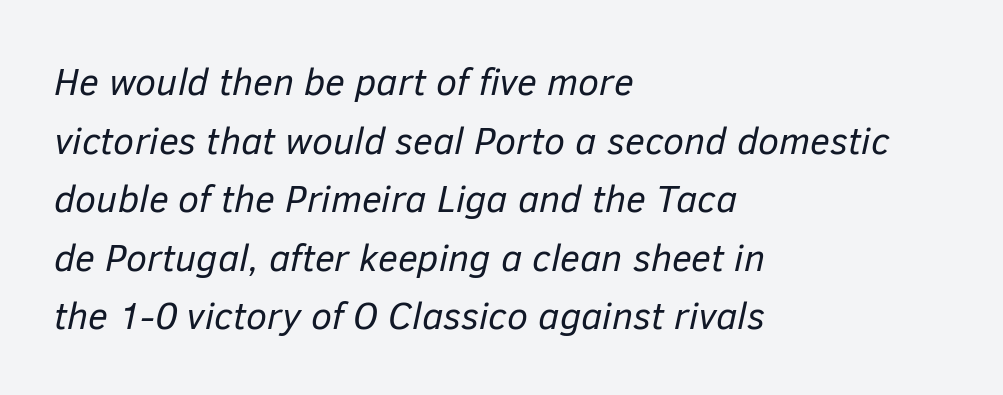
Whoever set this chose a conventional vertical rhythm. You could not count columns in this text — the font is proportionally spaced. Bare-footed words on every line. Slanted lettering throughout.
